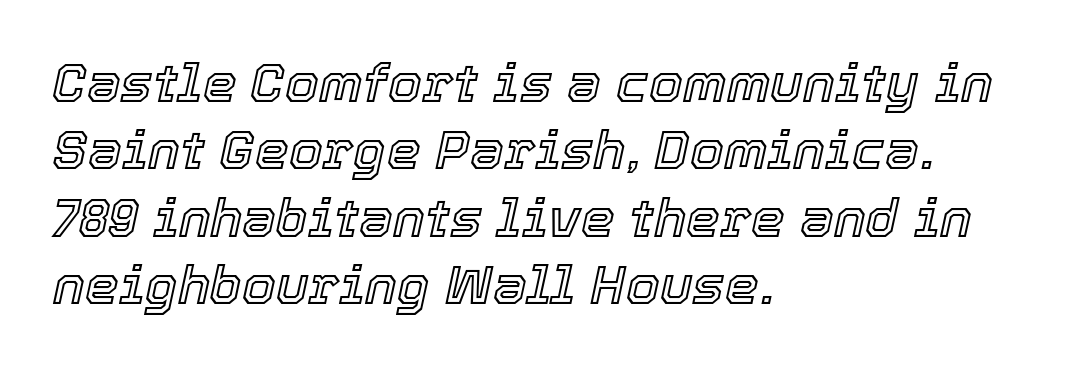
Q: Is the text italic (slanted)? A: Yes, it leans right by about 12 degrees.
Q: Is the text underlined? A: No.
Q: How is the paragraph aligned? A: Left-aligned.
Q: Is the spacing between letters normal or unusually wide? A: Normal.
Q: Is the spacing between lines tight, normal or loose? A: Normal.
Q: Width (condensed, normal, or wide)? A: Normal.
Q: x-height? A: Medium.
Q: Monospaced? A: No.
